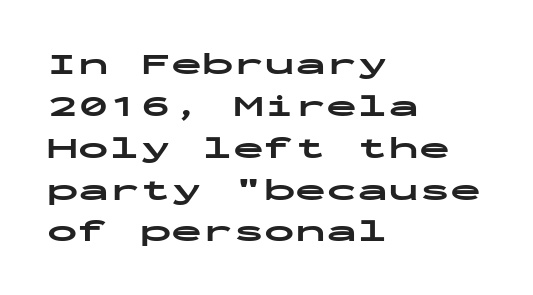
Horizontal alignment here is leftward, the default for most running prose. The space directly below the letters is spotless. The lettering holds an erect, upright posture throughout. Short note: letters normally spaced. Looks like terminal output: every glyph gets an equal slot.
